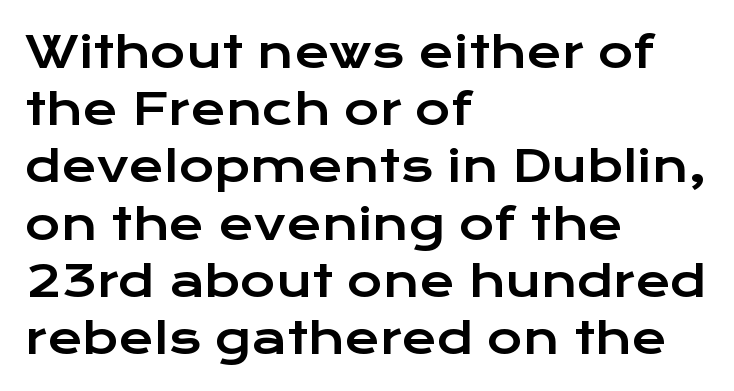
It's the straight-up-and-down kind of type. Look at the tracking — it's just the regular setting, nothing added. Short and long lines alike share a common starting point at left. The designer went with a sans here, leaving each stem footless. These lines are rendered in a variable-pitch font. The lines sit at an ordinary, default distance from one another.
